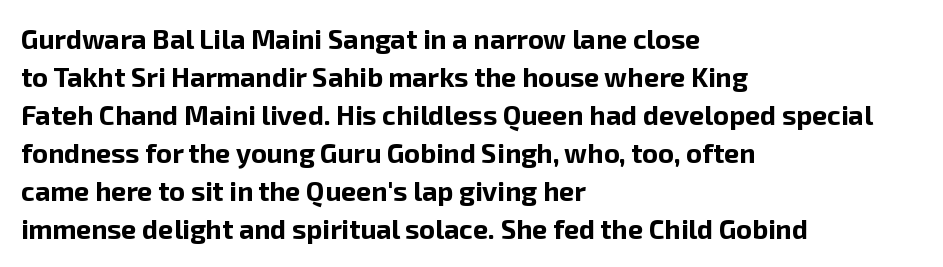
The image shows 27 px bold type, upright; set left-aligned, normal line spacing (1.41x), normal letter spacing, not underlined.
